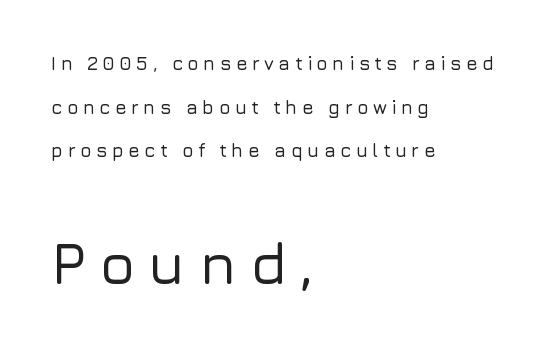
The image shows 58 px sans-serif type, upright; set left-aligned, loose line spacing (2.29x), unusually wide letter spacing (+0.23 em), not underlined; the second (bottom) block is 3.05x larger; low stroke contrast and a medium x-height.
